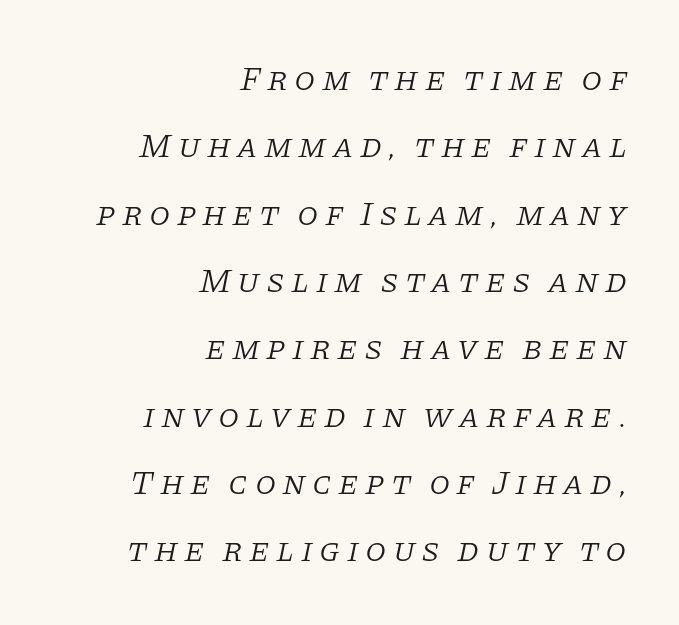
Plain, unruled lines of type. Does the leading feel generous? Absolutely, it's lavish. Is this a sans? No — the strokes have serifs. These glyphs show unthickened strokes, regular width or finer.
